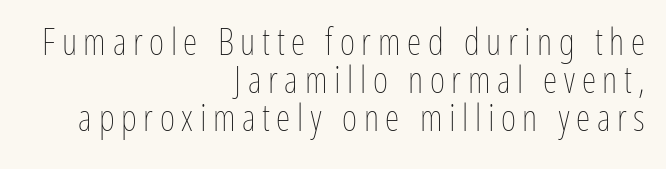
Q: Is the text bold? A: No.
Q: Is the text italic (slanted)? A: No, it is upright.
Q: Is the text underlined? A: No.
Q: How is the paragraph aligned? A: Right-aligned.
Q: Is the spacing between lines tight, normal or loose? A: Tight.
Q: Width (condensed, normal, or wide)? A: Condensed.
Q: Stroke contrast? A: Low.
Q: x-height? A: Medium.
Q: Monospaced? A: No.
